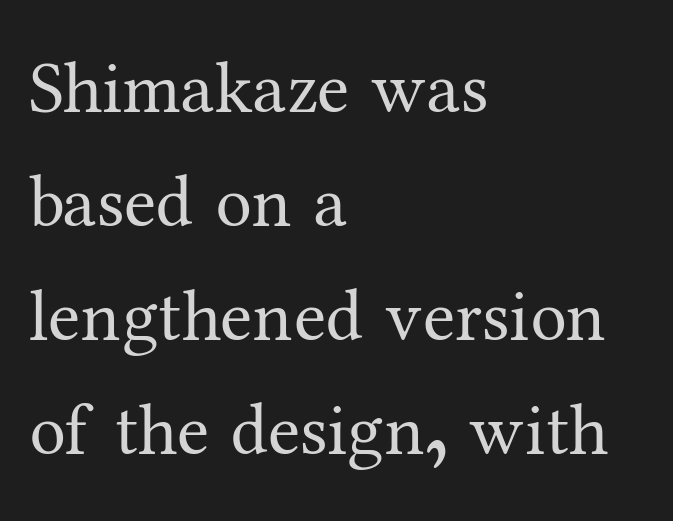
{"serif": "yes", "italic": "no", "bold": "no", "weight": "regular", "width": "normal", "stroke_contrast": "medium", "x_height": "medium", "monospaced": "no", "underline": "no", "align": "left", "line_spacing": "normal", "line_spacing_ratio": 1.56, "letter_spacing": "normal", "letter_spacing_em": 0.0, "glyph_px": 73}
